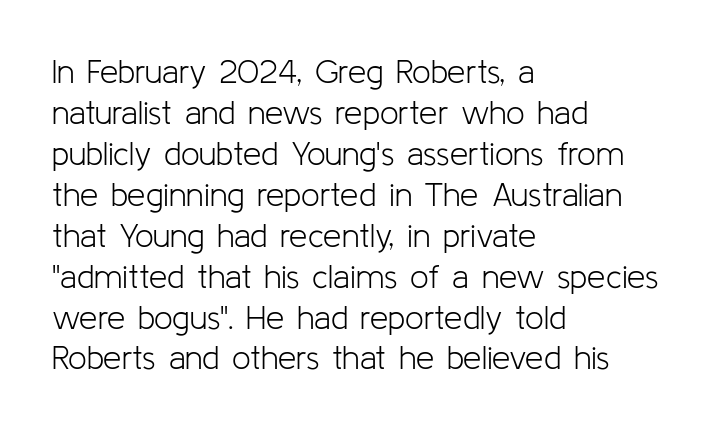
{"serif": "no", "italic": "no", "bold": "no", "weight": "light", "width": "normal", "stroke_contrast": "low", "x_height": "medium", "monospaced": "no", "underline": "no", "align": "left", "line_spacing_ratio": 1.24, "letter_spacing": "normal", "letter_spacing_em": 0.0, "glyph_px": 33}
